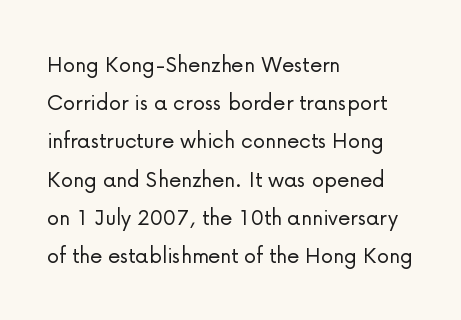
The glyphs are unaccompanied by any horizontal stroke below them. Posture: vertical. These lines keep a tight, regular rhythm from letter to letter. Interline gaps are of average width in this sample. The paragraph shown leans on its left margin.
